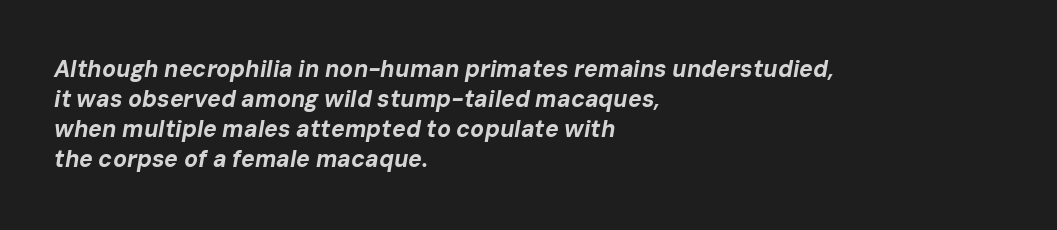
Q: Is the text bold? A: Yes.
Q: Is the text italic (slanted)? A: Yes, it leans right by about 10 degrees.
Q: Is the text underlined? A: No.
Q: How is the paragraph aligned? A: Left-aligned.
Q: Is the spacing between letters normal or unusually wide? A: Normal.
Q: Is the spacing between lines tight, normal or loose? A: Normal.
